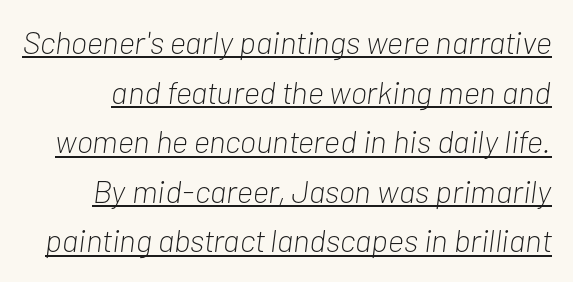
{"italic": "yes", "lean": "right", "slant_degrees": 7, "bold": "no", "weight": "light", "width": "condensed", "stroke_contrast": "low", "x_height": "medium", "monospaced": "no", "underline": "yes", "line_spacing": "normal", "line_spacing_ratio": 1.55, "letter_spacing": "normal", "letter_spacing_em": 0.0, "glyph_px": 32}
